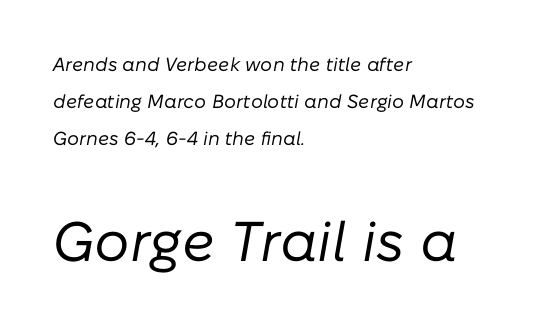
Q: Is the text bold? A: No.
Q: Is the text italic (slanted)? A: Yes, it leans right by about 10 degrees.
Q: Is the text underlined? A: No.
Q: How is the paragraph aligned? A: Left-aligned.
Q: Is the spacing between letters normal or unusually wide? A: Normal.
Q: Is the spacing between lines tight, normal or loose? A: Loose.
Q: Which block of text is set in a larger size, the first (top) or the second (bottom)? A: The second (bottom) one.
Q: Width (condensed, normal, or wide)? A: Normal.
Q: Stroke contrast? A: Low.
Q: x-height? A: Medium.
Q: Monospaced? A: No.
